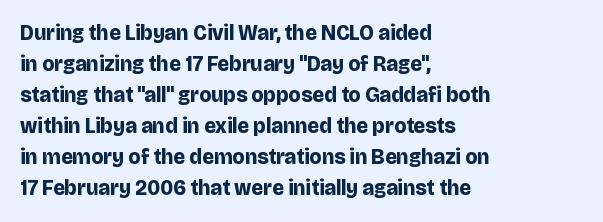
These lines keep a tight, regular rhythm from letter to letter. The typesetting leans heavy: a genuine bold. Line beginnings align vertically; line endings do not. If you drew a line through each stem, it would be perfectly vertical. Letters rest on an invisible, unmarked baseline.
